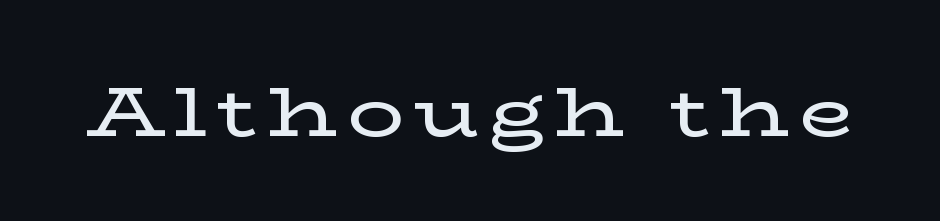
Q: Is the text italic (slanted)? A: No, it is upright.
Q: Is the typeface a serif or a sans-serif typeface? A: Serif.
Q: Is the text underlined? A: No.
Q: Width (condensed, normal, or wide)? A: Wide.
Q: Stroke contrast? A: Low.
Q: x-height? A: Medium.
Q: Monospaced? A: No.
